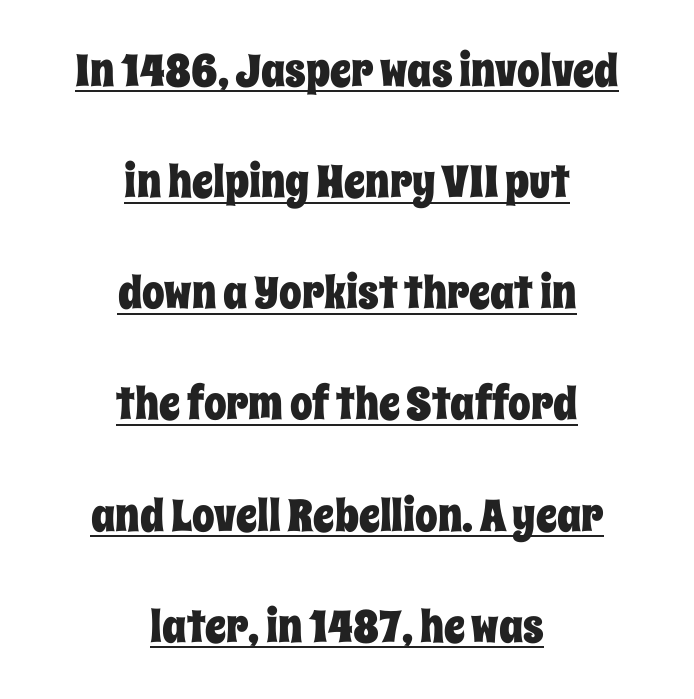
The string is rendered with underlining switched on. The face used here is rendered with its standard letterfit. The letters advance in unequal steps, a hallmark of proportional type. These lines are centered, leaving both edges ragged. This sample uses an upright cut, with every glyph sitting square on the baseline. The rendering uses a large line-height, opening up the rows.
